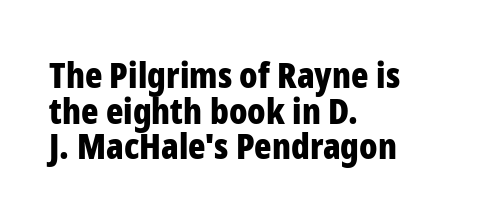
A student would call this left alignment; a typographer would say flush left, rag right. Stroke terminals: plain, sans-serif. Anything drawn beneath the words? Only blank space. The line-height multiplier appears low, near solid setting. The typesetting leans heavy: a genuine bold. Posture: upright roman.
